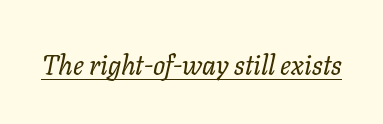
Yep, that's italic — everything's leaning. A baseline rule has been typeset under these characters. Letters have the restrained weight of plain body copy at most. Tracking value appears to be zero — textbook default spacing.
